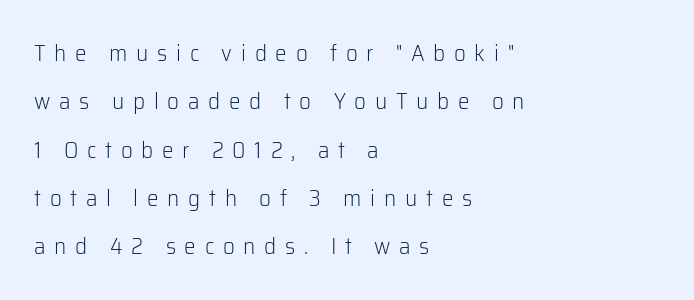
{"italic": "no", "bold": "no", "underline": "no", "align": "left", "line_spacing": "loose", "line_spacing_ratio": 2.1, "letter_spacing": "wide", "letter_spacing_em": 0.38, "glyph_px": 23}
